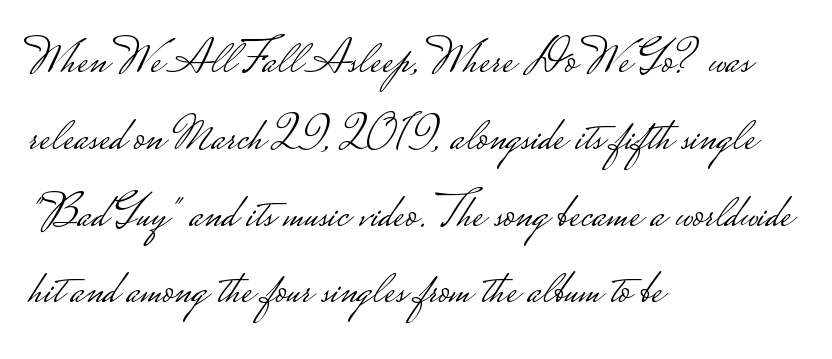
{"serif": "no", "bold": "no", "weight": "light", "width": "wide", "stroke_contrast": "low", "monospaced": "no", "underline": "no", "align": "left", "line_spacing": "normal", "line_spacing_ratio": 1.6, "letter_spacing": "normal", "letter_spacing_em": 0.0, "glyph_px": 48}
